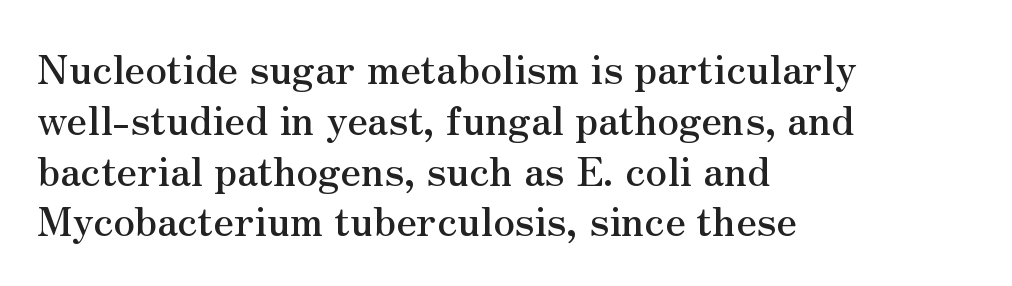
{"serif": "yes", "italic": "no", "width": "normal", "stroke_contrast": "medium", "x_height": "small", "monospaced": "no", "underline": "no", "align": "left", "line_spacing": "normal", "line_spacing_ratio": 1.27, "letter_spacing": "normal", "letter_spacing_em": 0.0, "glyph_px": 40}
